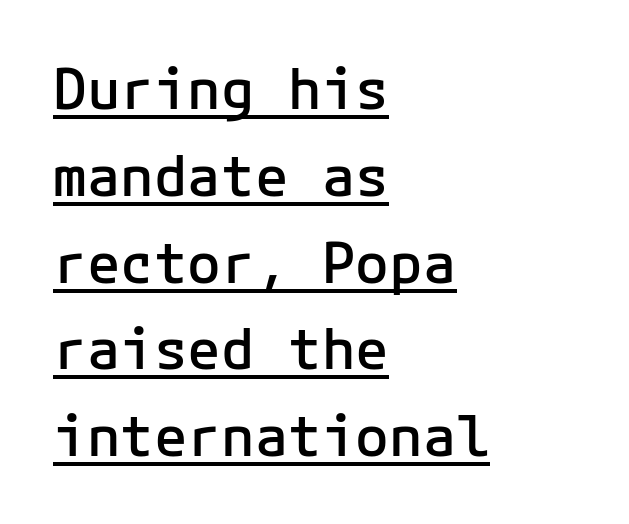
You could count columns in this text — the font is strictly monospaced. This sample is left-justified, so line endings fall wherever the words run out. A continuous stroke trails under the words, as in a hyperlink. There is no visible air inserted between adjacent glyphs.
